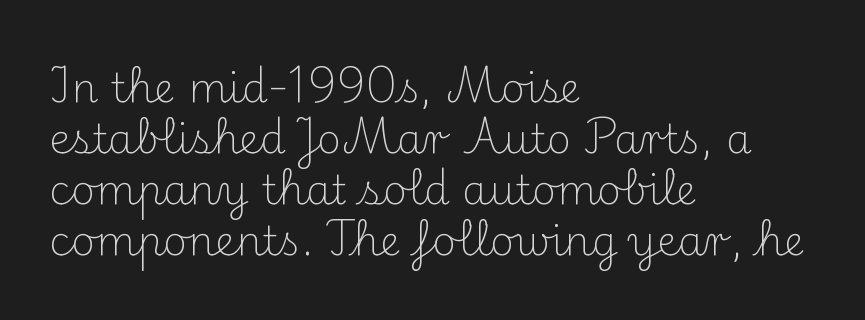
Yep, those are serifs on the letters. Look at the tracking — it's just the regular setting, nothing added. Plain, unruled lines of type. Ascenders rise straight up at ninety degrees.
